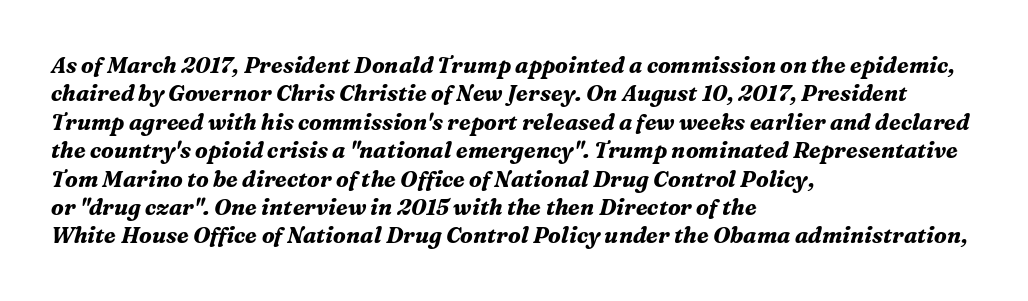
The image shows 22 px bold type, italic (leaning right); set left-aligned, normal line spacing (1.29x), normal letter spacing, not underlined.
